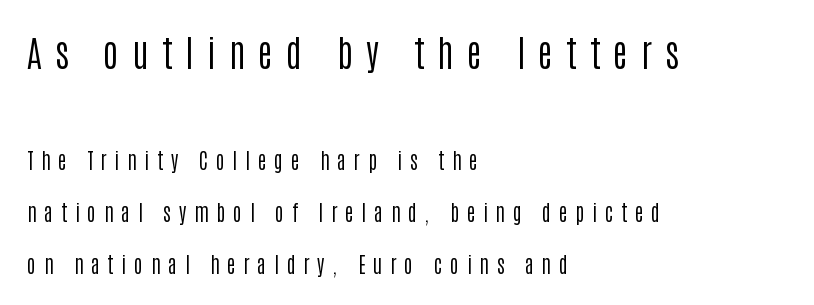
The image shows 36 px regular-weight, condensed sans-serif type, upright; set left-aligned, loose line spacing (2.48x), unusually wide letter spacing (+0.37 em), not underlined; the first (top) block is 1.71x larger; low stroke contrast and a large x-height.
